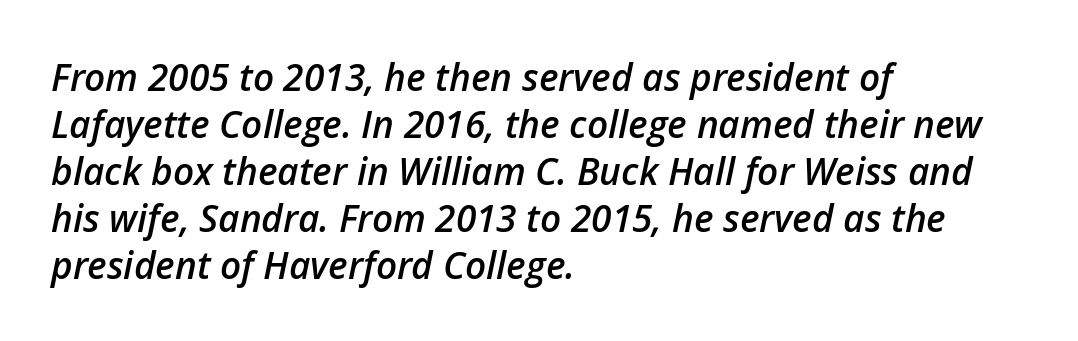
The image shows 37 px semibold type, italic (leaning right); set left-aligned, normal line spacing (1.27x), normal letter spacing, not underlined; low stroke contrast and a medium x-height.
